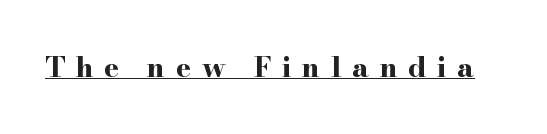
Q: Is the text bold? A: Yes.
Q: Is the text italic (slanted)? A: No, it is upright.
Q: Is the typeface a serif or a sans-serif typeface? A: Serif.
Q: Is the text underlined? A: Yes.
Q: Is the spacing between letters normal or unusually wide? A: Unusually wide.
Q: Width (condensed, normal, or wide)? A: Wide.
Q: Stroke contrast? A: High.
Q: x-height? A: Small.
Q: Monospaced? A: No.
